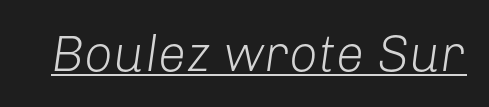
{"italic": "yes", "lean": "right", "slant_degrees": 8, "bold": "no", "weight": "light", "width": "normal", "stroke_contrast": "low", "x_height": "medium", "monospaced": "no", "underline": "yes", "letter_spacing": "normal", "letter_spacing_em": 0.0, "glyph_px": 51}
